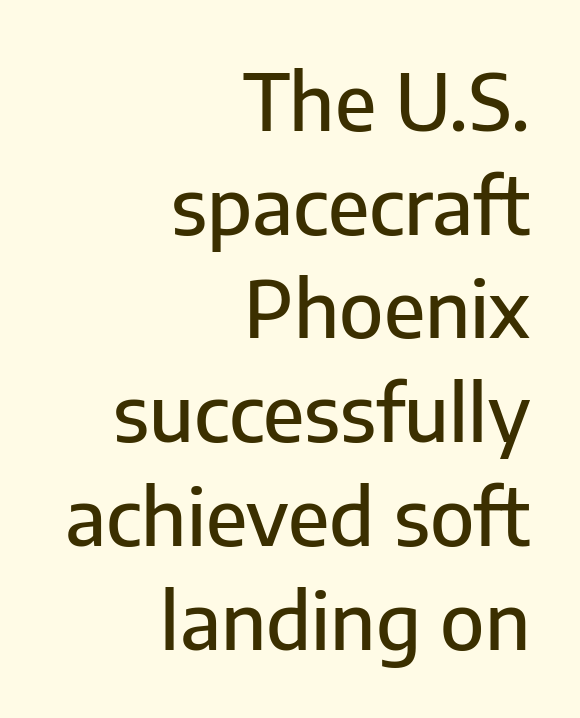
{"serif": "no", "italic": "no", "width": "normal", "stroke_contrast": "low", "x_height": "medium", "monospaced": "no", "underline": "no", "align": "right", "line_spacing": "normal", "line_spacing_ratio": 1.33, "letter_spacing": "normal", "letter_spacing_em": 0.0, "glyph_px": 78}
